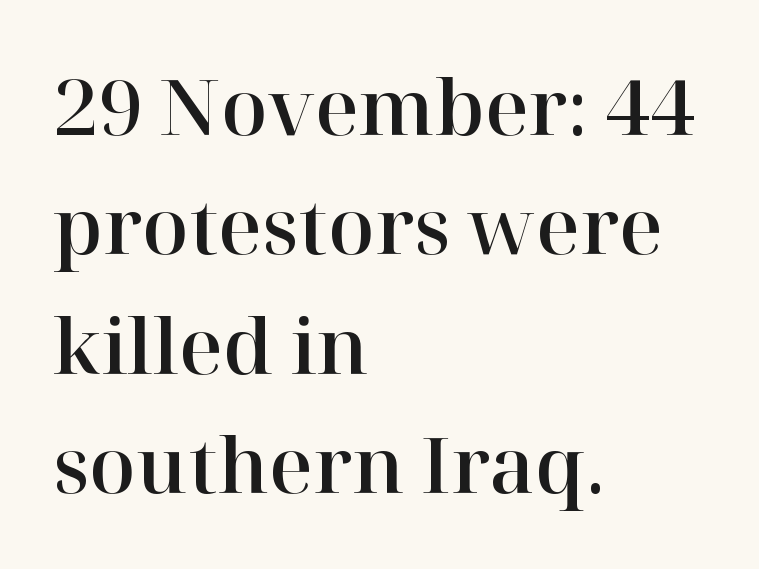
Underlining? Definitely not there. This sample is left-justified, so line endings fall wherever the words run out. Is there much room between lines? A standard amount, neither cramped nor airy. These lines are rendered in a variable-pitch font. Nope, not italic — everything's standing straight.
